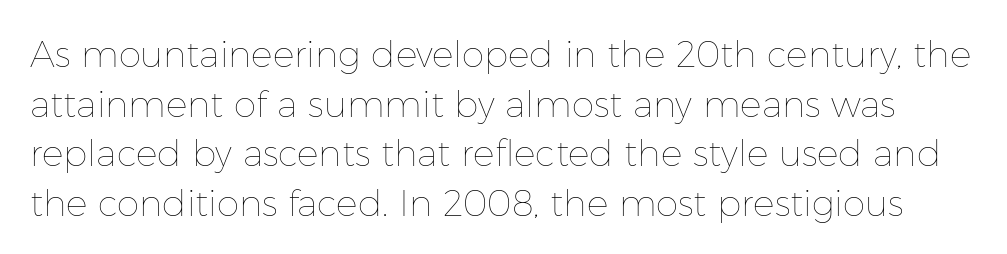
The image shows 36 px thin type, upright; set normal line spacing (1.38x), normal letter spacing, not underlined; low stroke contrast and a medium x-height.
